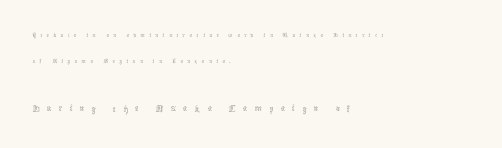
The image shows 23 px text type, upright; set left-aligned, line spacing 1.87x, unusually wide letter spacing (+0.3 em), not underlined; the second (bottom) block is 1.64x larger.
